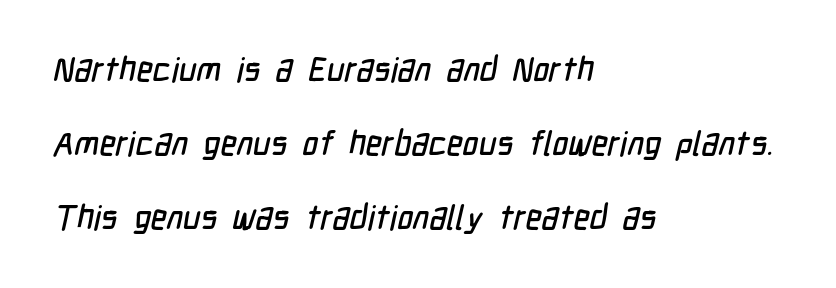
These lines are rendered in a variable-pitch font. The rendering shows plain stroke endings on the letterforms — a sans-serif design. The lines are quadded left. The letterforms sit shoulder to shoulder at normal distance.
